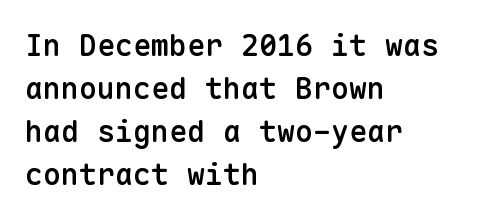
The image shows 30 px semibold sans-serif type, upright, monospaced; set left-aligned, normal line spacing (1.43x), normal letter spacing, not underlined; low stroke contrast and a medium x-height.
